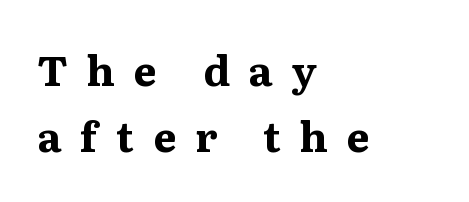
Q: Is the text bold? A: Yes.
Q: Is the text italic (slanted)? A: No, it is upright.
Q: Is the typeface a serif or a sans-serif typeface? A: Serif.
Q: Is the text underlined? A: No.
Q: How is the paragraph aligned? A: Left-aligned.
Q: Is the spacing between letters normal or unusually wide? A: Unusually wide.
Q: Is the spacing between lines tight, normal or loose? A: Normal.
Q: Width (condensed, normal, or wide)? A: Normal.
Q: Stroke contrast? A: Medium.
Q: x-height? A: Medium.
Q: Monospaced? A: No.
